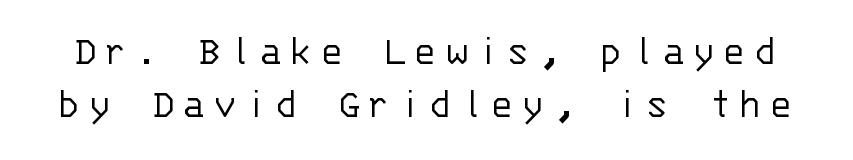
{"serif": "no", "italic": "no", "bold": "no", "weight": "light", "width": "normal", "stroke_contrast": "low", "x_height": "large", "monospaced": "yes", "underline": "no", "line_spacing_ratio": 1.24, "glyph_px": 43}
